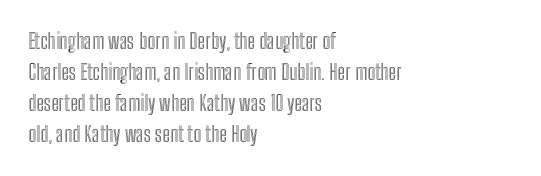
The image shows 21 px text type, upright; set left-aligned, normal line spacing (1.48x), normal letter spacing, not underlined.
